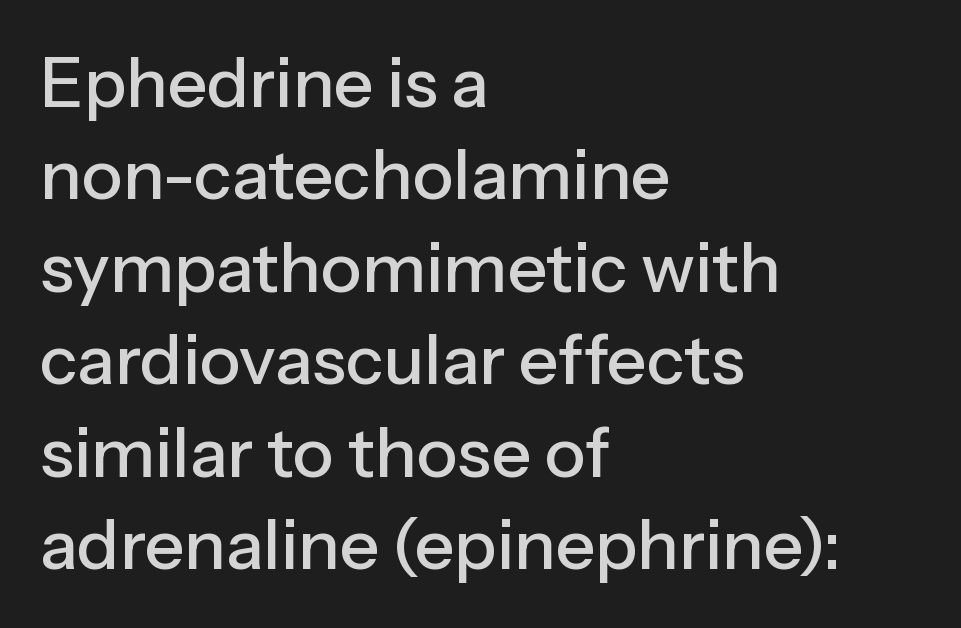
The image shows 69 px sans-serif type, upright; set left-aligned, normal line spacing (1.34x), normal letter spacing, not underlined; low stroke contrast and a medium x-height.
